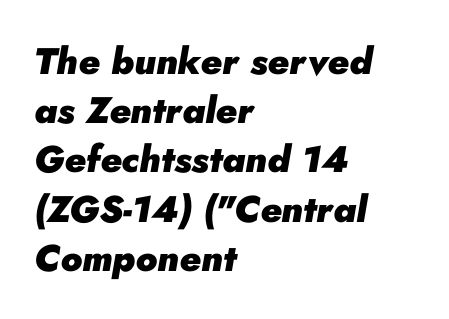
Q: Is the text bold? A: Yes.
Q: Is the text italic (slanted)? A: Yes, it leans right by about 10 degrees.
Q: Is the text underlined? A: No.
Q: How is the paragraph aligned? A: Left-aligned.
Q: Is the spacing between letters normal or unusually wide? A: Normal.
Q: Is the spacing between lines tight, normal or loose? A: Normal.
Q: Width (condensed, normal, or wide)? A: Normal.
Q: Stroke contrast? A: Low.
Q: x-height? A: Small.
Q: Monospaced? A: No.
